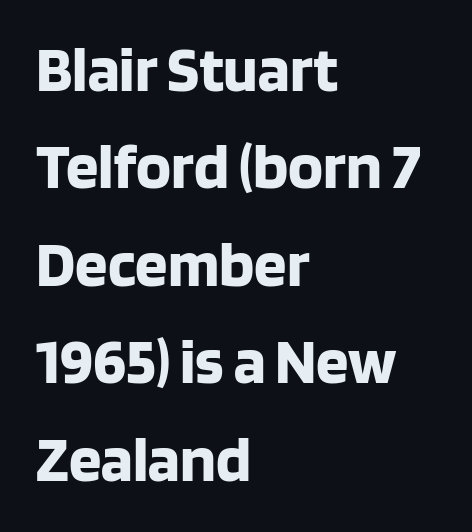
Look at the bottom of the vertical strokes: they stop flat, with no serifs. Characters remain perfectly vertical along every line. Compared with a centered layout, this one pins lines to the left instead. Compared with an ordinary text face, these strokes are far heavier — a full bold.
